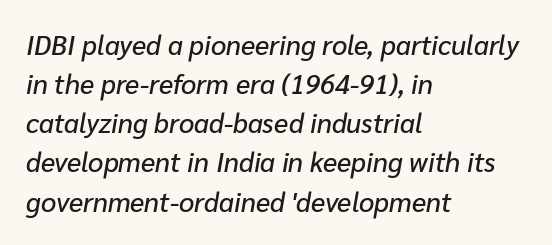
The image shows 27 px text type, italic (leaning right); set left-aligned, normal line spacing (1.45x), normal letter spacing, not underlined.
